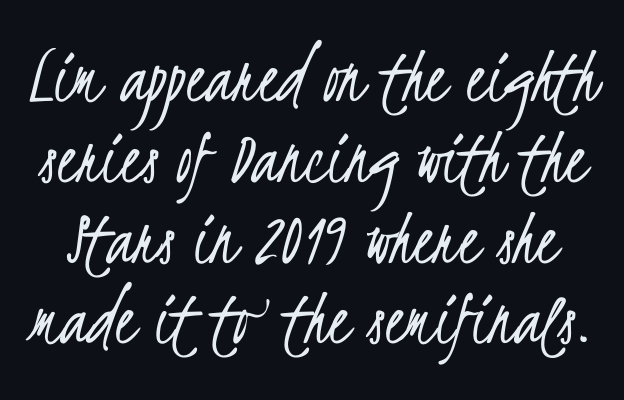
{"serif": "no", "bold": "no", "weight": "light", "width": "condensed", "stroke_contrast": "low", "x_height": "small", "monospaced": "no", "underline": "no", "line_spacing": "tight", "line_spacing_ratio": 1.01, "letter_spacing": "normal", "letter_spacing_em": 0.0, "glyph_px": 80}
